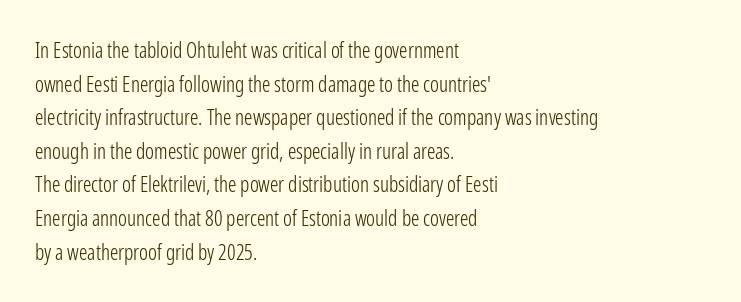
{"italic": "no", "bold": "no", "underline": "no", "align": "left", "line_spacing": "normal", "line_spacing_ratio": 1.6, "letter_spacing": "normal", "letter_spacing_em": 0.0, "glyph_px": 21}
